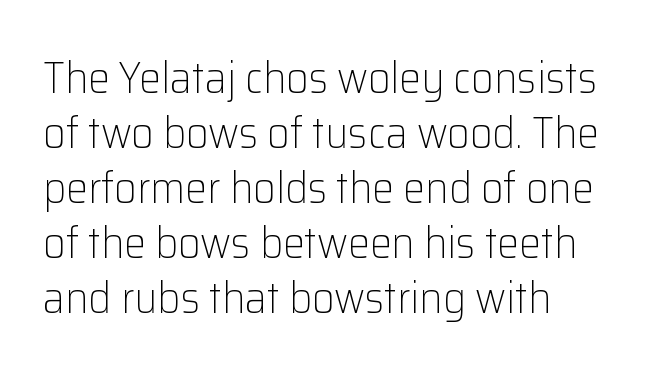
Q: Is the text bold? A: No.
Q: Is the text italic (slanted)? A: No, it is upright.
Q: Is the typeface a serif or a sans-serif typeface? A: Sans-serif.
Q: Is the text underlined? A: No.
Q: Is the spacing between letters normal or unusually wide? A: Normal.
Q: Is the spacing between lines tight, normal or loose? A: Normal.
Q: Width (condensed, normal, or wide)? A: Normal.
Q: Stroke contrast? A: Low.
Q: x-height? A: Medium.
Q: Monospaced? A: No.
